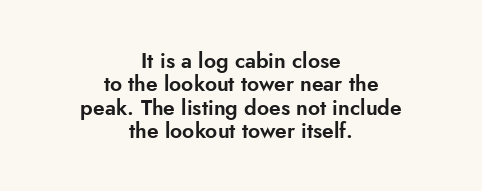
Q: Is the text italic (slanted)? A: No, it is upright.
Q: Is the text underlined? A: No.
Q: How is the paragraph aligned? A: Centered.
Q: Is the spacing between letters normal or unusually wide? A: Normal.
Q: Is the spacing between lines tight, normal or loose? A: Tight.
